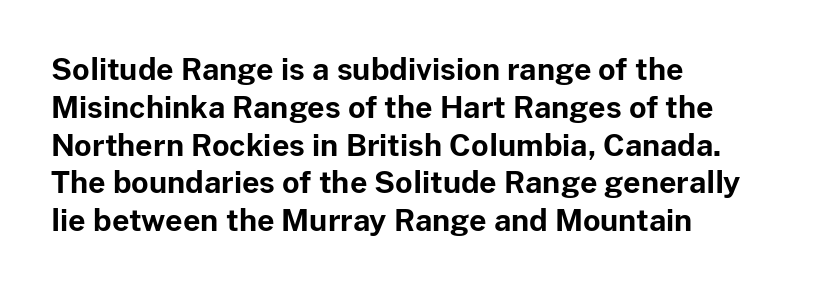
The rendering uses natural spacing where letterforms have individual widths. The glyphs have the mass of a bold cut. The letters stand upright; this is a roman face. Line spacing here is normal.
